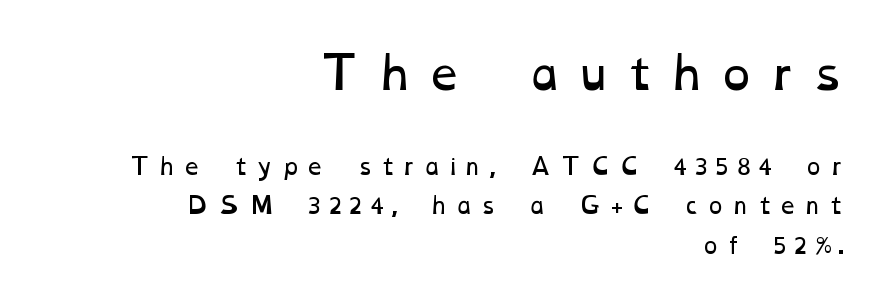
{"bold": "no", "weight": "regular", "width": "wide", "stroke_contrast": "low", "x_height": "medium", "monospaced": "no", "underline": "no", "align": "right", "line_spacing_ratio": 1.79, "letter_spacing": "wide", "letter_spacing_em": 0.3, "larger_block": "first", "size_ratio": 2.0, "glyph_px": 44}
